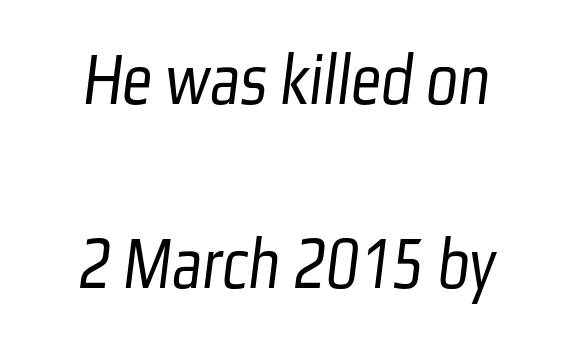
Q: Is the text bold? A: No.
Q: Is the typeface a serif or a sans-serif typeface? A: Sans-serif.
Q: Is the text underlined? A: No.
Q: How is the paragraph aligned? A: Centered.
Q: Is the spacing between letters normal or unusually wide? A: Normal.
Q: Is the spacing between lines tight, normal or loose? A: Loose.
Q: Width (condensed, normal, or wide)? A: Condensed.
Q: Stroke contrast? A: Low.
Q: x-height? A: Medium.
Q: Monospaced? A: No.
